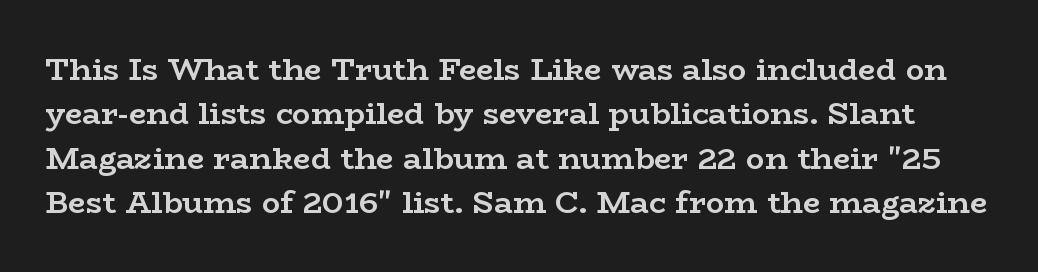
{"serif": "yes", "italic": "no", "bold": "yes", "weight": "semibold", "width": "wide", "stroke_contrast": "low", "x_height": "medium", "monospaced": "no", "underline": "no", "line_spacing": "normal", "line_spacing_ratio": 1.43, "letter_spacing": "normal", "letter_spacing_em": 0.0, "glyph_px": 31}
